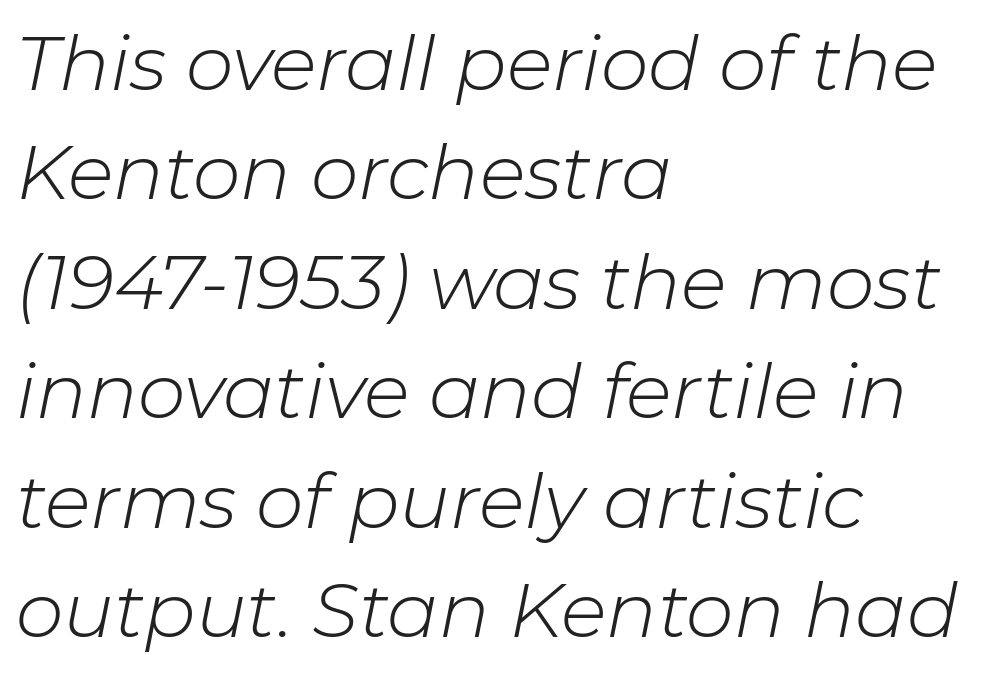
{"italic": "yes", "lean": "right", "slant_degrees": 11, "bold": "no", "weight": "light", "width": "normal", "stroke_contrast": "low", "x_height": "medium", "monospaced": "no", "underline": "no", "align": "left", "line_spacing": "normal", "line_spacing_ratio": 1.44, "letter_spacing": "normal", "letter_spacing_em": 0.0, "glyph_px": 76}
